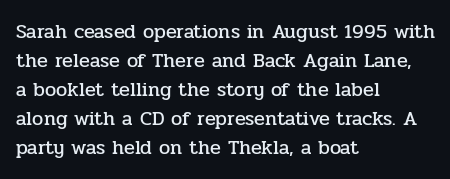
Q: Is the text italic (slanted)? A: No, it is upright.
Q: Is the text underlined? A: No.
Q: How is the paragraph aligned? A: Left-aligned.
Q: Is the spacing between letters normal or unusually wide? A: Normal.
Q: Is the spacing between lines tight, normal or loose? A: Normal.
